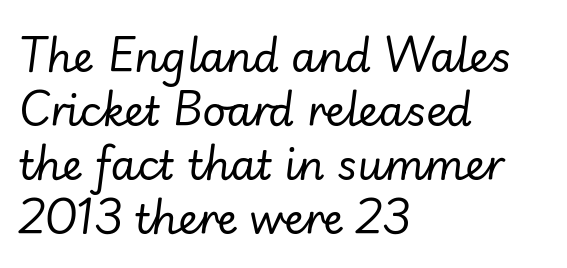
Q: Is the text bold? A: No.
Q: Is the text italic (slanted)? A: Yes, it leans right by about 7 degrees.
Q: Is the text underlined? A: No.
Q: How is the paragraph aligned? A: Left-aligned.
Q: Is the spacing between letters normal or unusually wide? A: Normal.
Q: Is the spacing between lines tight, normal or loose? A: Normal.
Q: Width (condensed, normal, or wide)? A: Normal.
Q: Stroke contrast? A: Low.
Q: x-height? A: Small.
Q: Monospaced? A: No.
